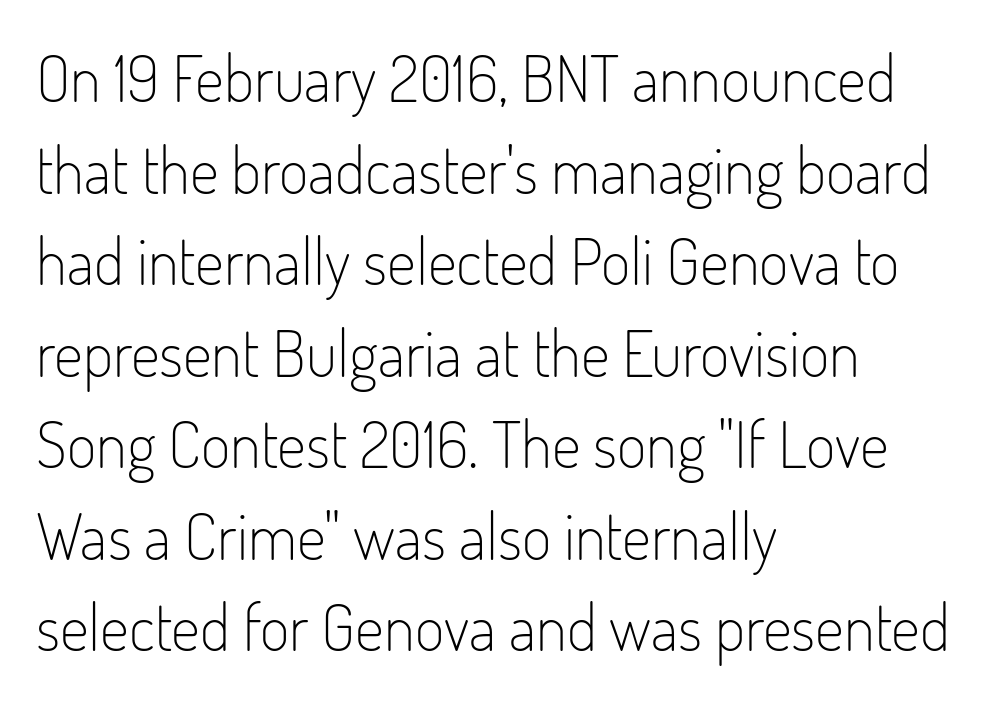
Inter-character spacing is left at the font's built-in metrics. The passage shown is not underscored anywhere. No chunkiness to these letters — they're not bold. Every character sits straight up, as roman type does. Normally led — the rows are evenly, conventionally spaced. Each letter keeps its own natural width here, so spacing adapts to shape.
